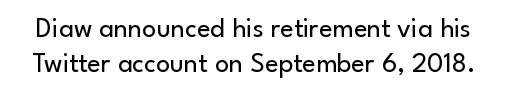
Each word holds together tightly as a unit, with standard inter-letter gaps. The letters look calm and open, with moderate or lighter stems. This sample uses a sans-serif face. Leading: standard. A typesetter would call this proportional, since set widths differ per character. The specimen omits any rule beneath the text block's lines.
